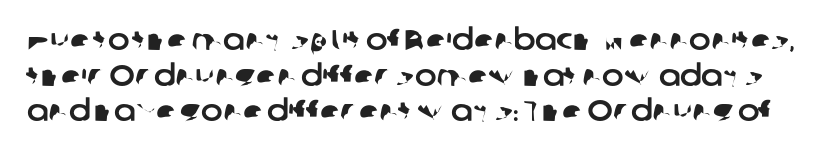
Q: Is the typeface a serif or a sans-serif typeface? A: Sans-serif.
Q: Is the text underlined? A: No.
Q: Is the spacing between letters normal or unusually wide? A: Normal.
Q: Width (condensed, normal, or wide)? A: Normal.
Q: Stroke contrast? A: Low.
Q: x-height? A: Medium.
Q: Monospaced? A: No.
